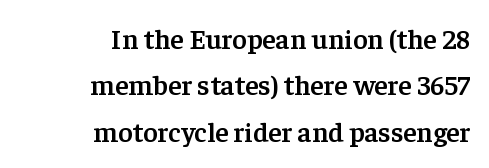
The gaps between neighbouring characters are ordinary and unremarkable. Lines of text with bare space underneath. Which margin do the lines hug? The right one — the left edge is uneven. Nope, not italic — everything's standing straight.
